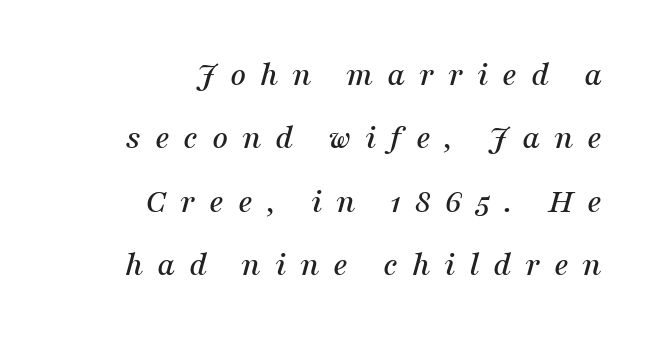
The image shows 35 px serif type, italic (leaning right); set right-aligned, line spacing 1.81x, unusually wide letter spacing (+0.39 em), not underlined; medium stroke contrast and a medium x-height.
